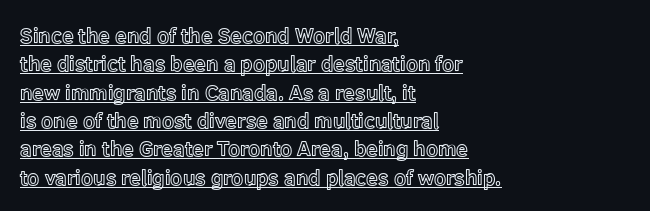
Q: Is the text italic (slanted)? A: No, it is upright.
Q: Is the text underlined? A: Yes.
Q: How is the paragraph aligned? A: Left-aligned.
Q: Is the spacing between letters normal or unusually wide? A: Normal.
Q: Is the spacing between lines tight, normal or loose? A: Normal.
